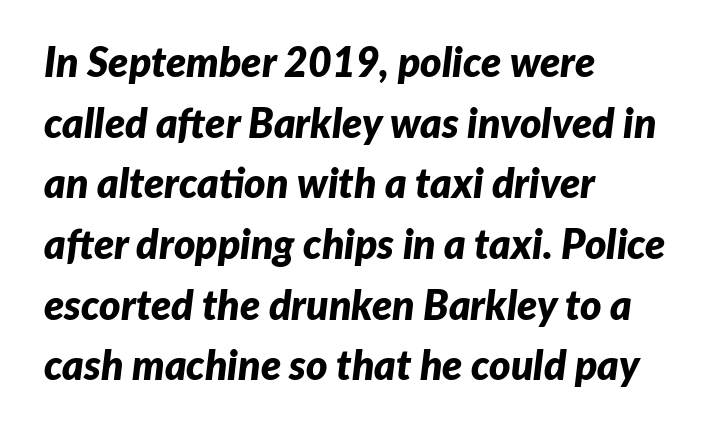
{"italic": "yes", "lean": "right", "slant_degrees": 7, "bold": "yes", "weight": "bold", "width": "normal", "stroke_contrast": "low", "x_height": "medium", "monospaced": "no", "underline": "no", "align": "left", "line_spacing": "normal", "line_spacing_ratio": 1.48, "letter_spacing": "normal", "letter_spacing_em": 0.0, "glyph_px": 41}
